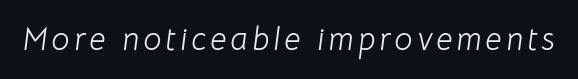
{"italic": "yes", "lean": "right", "slant_degrees": 8, "bold": "no", "weight": "light", "width": "normal", "stroke_contrast": "low", "x_height": "medium", "monospaced": "no", "underline": "no", "glyph_px": 32}
